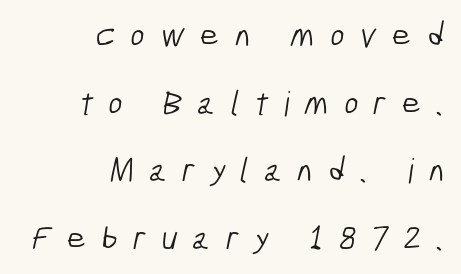
Stroke mass is kept to a normal reading level or below. Compared with a flush-left layout, this one pins lines to the opposite, right side. Unlike a traditional serif, this face leaves its strokes unadorned. Widely set lines give the paragraph a tall, airy silhouette. Do the characters align in a grid? No, the font is proportional.
